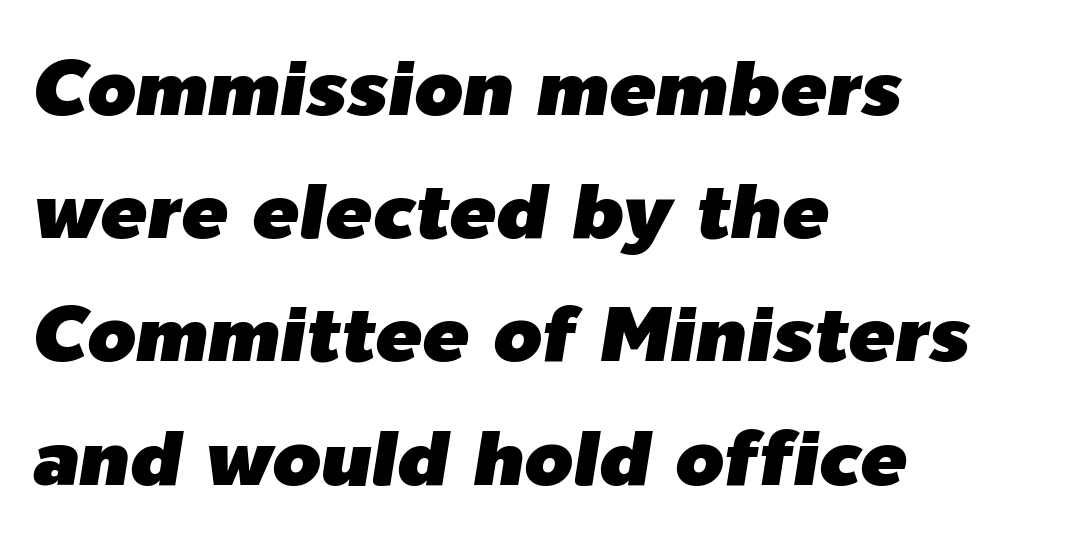
{"italic": "yes", "lean": "right", "slant_degrees": 9, "width": "normal", "stroke_contrast": "low", "x_height": "medium", "monospaced": "no", "underline": "no", "align": "left", "line_spacing": "normal", "line_spacing_ratio": 1.58, "letter_spacing": "normal", "letter_spacing_em": 0.0, "glyph_px": 78}
